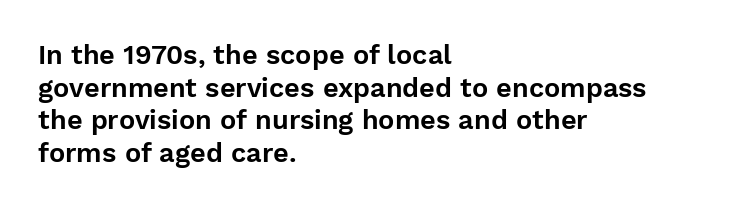
Q: Is the text italic (slanted)? A: No, it is upright.
Q: Is the text underlined? A: No.
Q: How is the paragraph aligned? A: Left-aligned.
Q: Is the spacing between letters normal or unusually wide? A: Normal.
